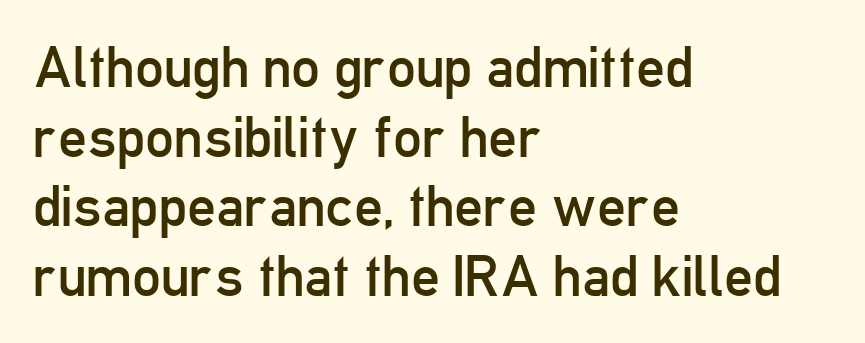
The image shows 57 px regular-weight, condensed sans-serif type, upright; set left-aligned, line spacing 1.22x, normal letter spacing, not underlined; low stroke contrast and a medium x-height.
